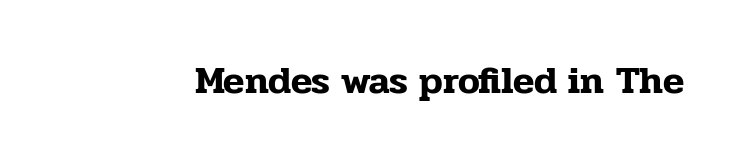
Q: Is the text italic (slanted)? A: No, it is upright.
Q: Is the typeface a serif or a sans-serif typeface? A: Serif.
Q: Is the text underlined? A: No.
Q: Is the spacing between letters normal or unusually wide? A: Normal.
Q: Width (condensed, normal, or wide)? A: Normal.
Q: Stroke contrast? A: Low.
Q: x-height? A: Medium.
Q: Monospaced? A: No.
